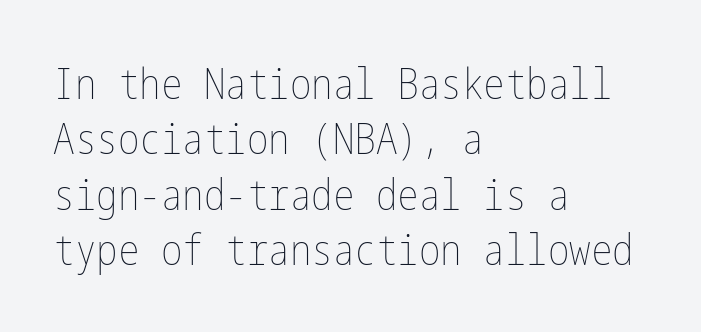
Any mark beneath the type? The region is blank. The typeface has the unassuming heft of standard copy or less. Look at the tracking — it's just the regular setting, nothing added. Visually the block forms a straight wall on the left and a jagged coastline on the right. Interline gaps are of average width in this sample.
